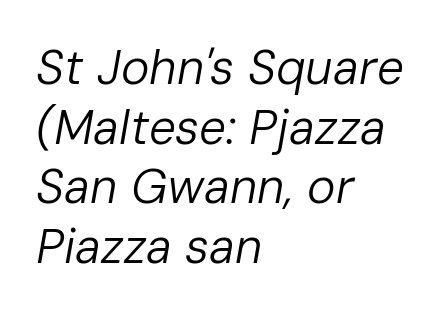
The image shows 48 px regular-weight type, italic (leaning right); set left-aligned, line spacing 1.24x, normal letter spacing, not underlined; low stroke contrast and a medium x-height.
